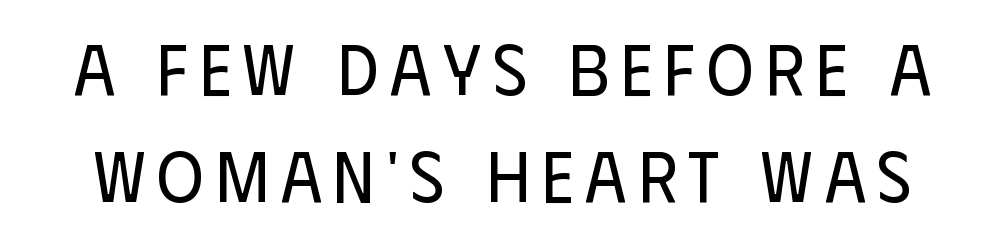
Descender tails drop into unmarked territory. Font category for this specimen: sans-serif. Normally led — the rows are evenly, conventionally spaced. The passage shown is typed in a proportional face where columns would drift. When letters stand straight like this, we call the style roman or upright. Stems and bowls with no extra thickness — not bold.
